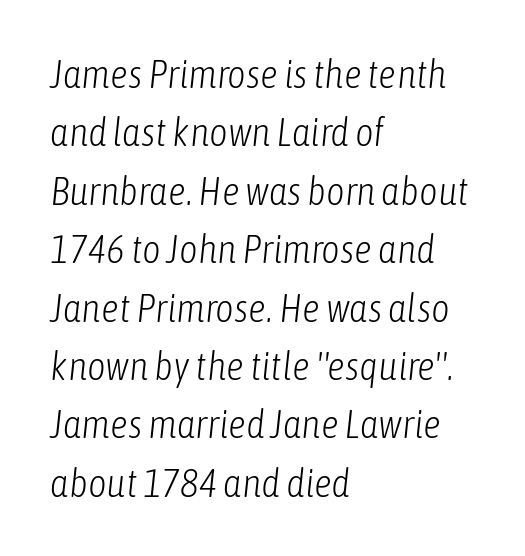
Q: Is the text bold? A: No.
Q: Is the text italic (slanted)? A: Yes, it leans right by about 6 degrees.
Q: Is the text underlined? A: No.
Q: How is the paragraph aligned? A: Left-aligned.
Q: Is the spacing between letters normal or unusually wide? A: Normal.
Q: Is the spacing between lines tight, normal or loose? A: Normal.
Q: Width (condensed, normal, or wide)? A: Condensed.
Q: Stroke contrast? A: Low.
Q: x-height? A: Medium.
Q: Monospaced? A: No.
